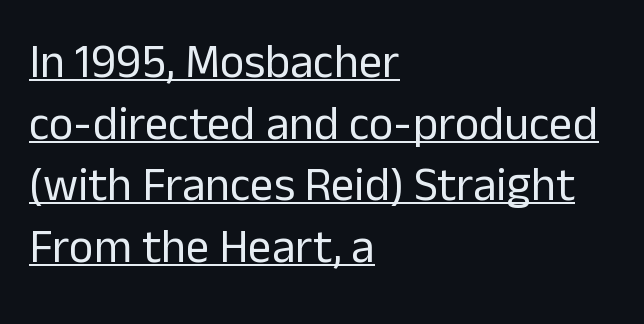
The image shows 47 px regular-weight sans-serif type, upright; set left-aligned, normal line spacing (1.31x), normal letter spacing, underlined; low stroke contrast and a medium x-height.
